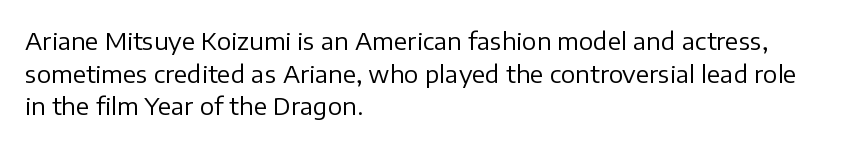
{"italic": "no", "bold": "no", "underline": "no", "align": "left", "line_spacing": "normal", "line_spacing_ratio": 1.36, "letter_spacing": "normal", "letter_spacing_em": 0.0, "glyph_px": 24}
